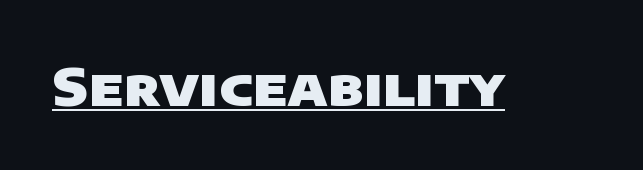
{"serif": "no", "bold": "yes", "weight": "heavy", "width": "wide", "stroke_contrast": "low", "x_height": "large", "monospaced": "no", "underline": "yes", "letter_spacing": "normal", "letter_spacing_em": 0.0, "glyph_px": 52}
